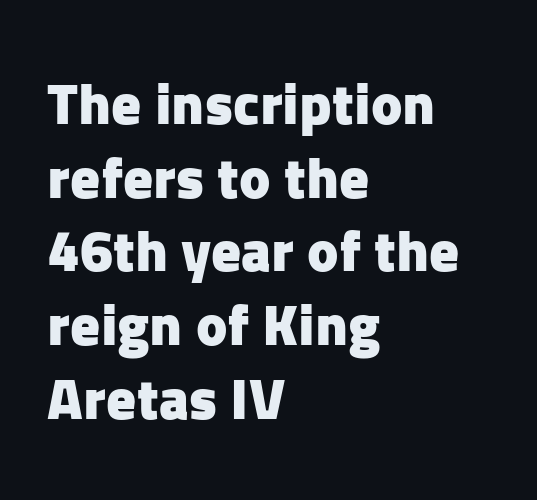
The image shows 59 px heavy sans-serif type, upright; set left-aligned, normal line spacing (1.25x), normal letter spacing, not underlined; low stroke contrast and a medium x-height.
